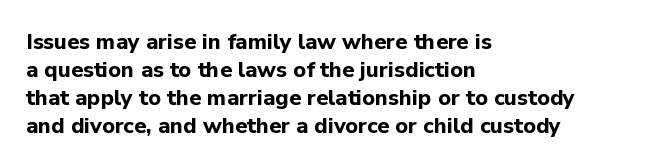
The axis of the letterforms is exactly vertical. Leftover space on each line is placed entirely after the last word. Each row of text sits above clean, open space. Students, note that the glyphs here touch the page at normal intervals.
